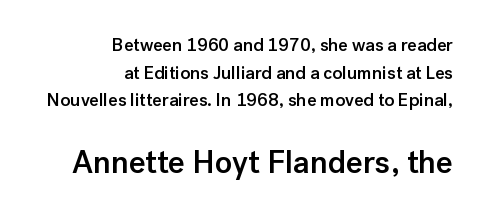
The image shows 32 px semibold sans-serif type, upright; set right-aligned, normal line spacing (1.54x), normal letter spacing, not underlined; the second (bottom) block is 1.78x larger; low stroke contrast and a medium x-height.
